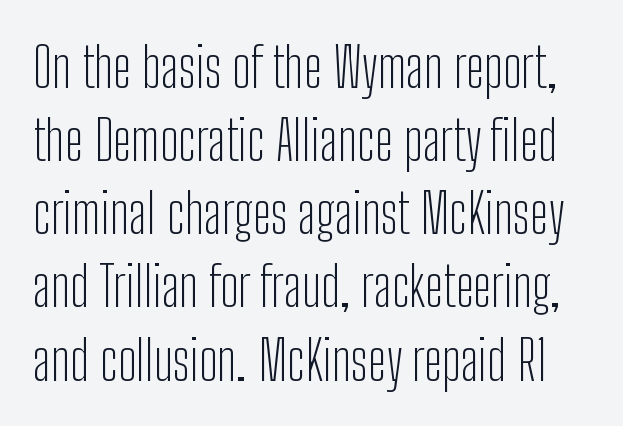
To sum up the face: it is a sans, with no serifs. In terms of leading, this rendering sits right in the middle. Is there any slant? The stems are plumb. Weight: not bold — regular or lighter. Compared with typical body copy, the letter spacing here is the same. The baseline area is clear.
